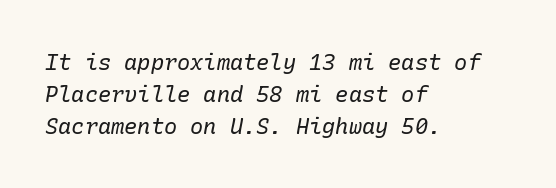
{"italic": "yes", "lean": "right", "slant_degrees": 10, "bold": "no", "underline": "no", "align": "left", "line_spacing": "normal", "line_spacing_ratio": 1.46, "letter_spacing": "normal", "letter_spacing_em": 0.0, "glyph_px": 22}
